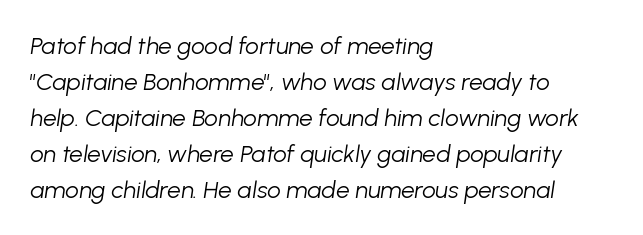
Q: Is the text bold? A: No.
Q: Is the text italic (slanted)? A: Yes, it leans right by about 8 degrees.
Q: Is the text underlined? A: No.
Q: How is the paragraph aligned? A: Left-aligned.
Q: Is the spacing between letters normal or unusually wide? A: Normal.
Q: Is the spacing between lines tight, normal or loose? A: Normal.
